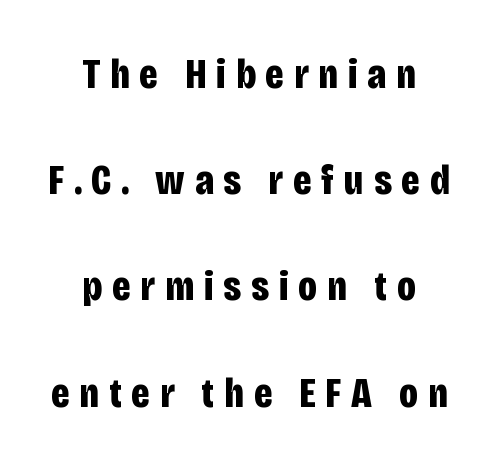
Q: Is the text bold? A: Yes.
Q: Is the text italic (slanted)? A: No, it is upright.
Q: Is the typeface a serif or a sans-serif typeface? A: Sans-serif.
Q: Is the text underlined? A: No.
Q: How is the paragraph aligned? A: Centered.
Q: Is the spacing between letters normal or unusually wide? A: Unusually wide.
Q: Is the spacing between lines tight, normal or loose? A: Loose.
Q: Width (condensed, normal, or wide)? A: Condensed.
Q: Stroke contrast? A: Low.
Q: x-height? A: Large.
Q: Monospaced? A: No.
